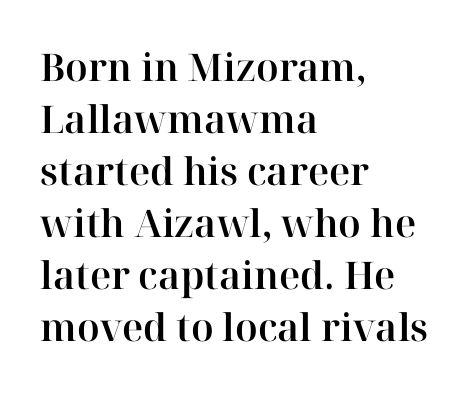
Varying glyph widths throughout — classic text-font behaviour. Anything drawn beneath the words? Only blank space. The glyphs in this specimen are seriffed. A typesetter would mark this as roman, not italic.
